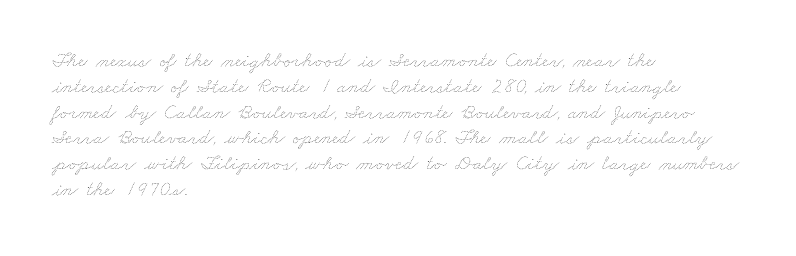
{"bold": "no", "underline": "no", "align": "left", "line_spacing_ratio": 1.23, "letter_spacing": "normal", "letter_spacing_em": 0.0, "glyph_px": 21}
